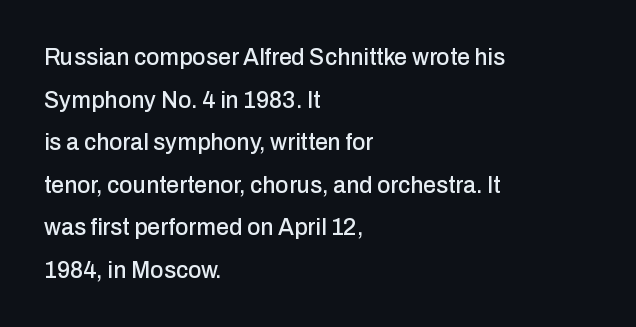
Q: Is the text italic (slanted)? A: No, it is upright.
Q: Is the text underlined? A: No.
Q: How is the paragraph aligned? A: Left-aligned.
Q: Is the spacing between letters normal or unusually wide? A: Normal.
